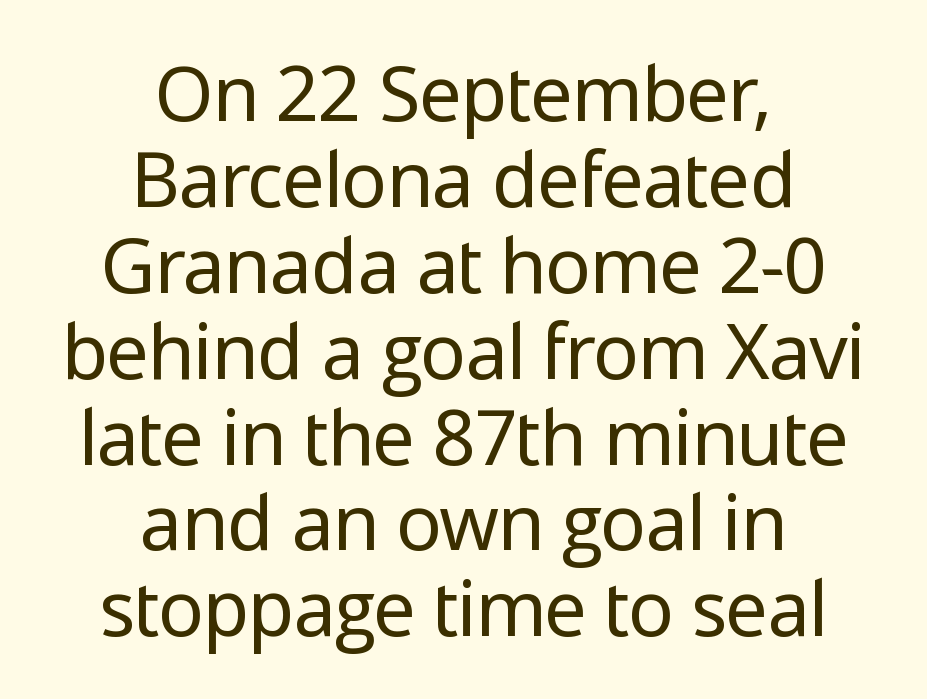
{"serif": "no", "italic": "no", "bold": "no", "weight": "regular", "width": "normal", "stroke_contrast": "low", "x_height": "medium", "monospaced": "no", "underline": "no", "align": "center", "line_spacing": "tight", "line_spacing_ratio": 1.13, "letter_spacing": "normal", "letter_spacing_em": 0.0, "glyph_px": 76}
